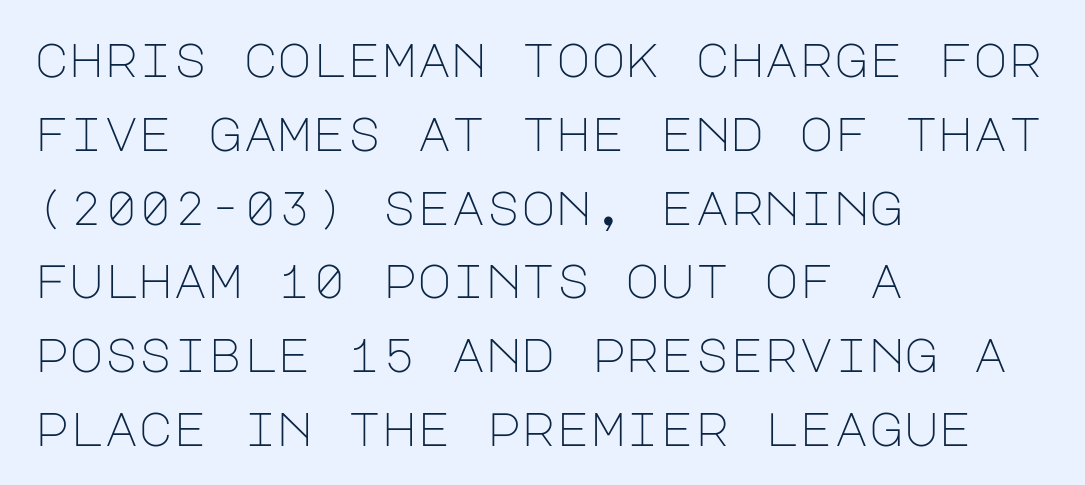
Q: Is the text bold? A: No.
Q: Is the text italic (slanted)? A: No, it is upright.
Q: Is the typeface a serif or a sans-serif typeface? A: Sans-serif.
Q: Is the text underlined? A: No.
Q: How is the paragraph aligned? A: Left-aligned.
Q: Is the spacing between letters normal or unusually wide? A: Normal.
Q: Is the spacing between lines tight, normal or loose? A: Normal.
Q: Width (condensed, normal, or wide)? A: Normal.
Q: Stroke contrast? A: Low.
Q: x-height? A: Large.
